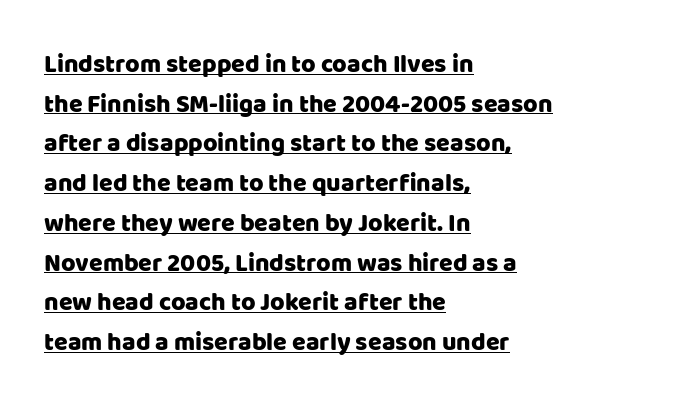
The image shows 25 px text type, upright; set left-aligned, normal line spacing (1.59x), normal letter spacing, underlined.
